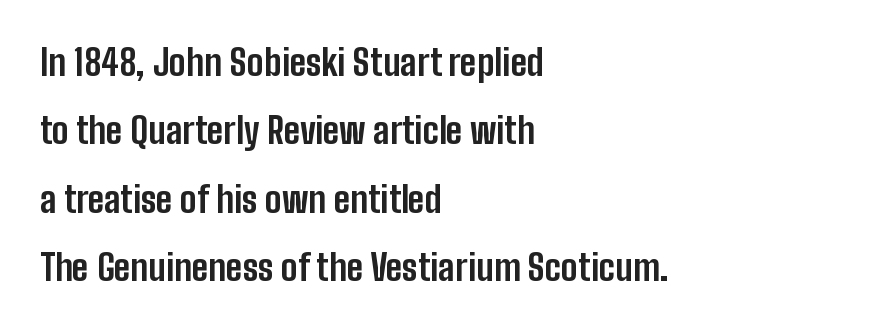
Where is the straight margin? On the left. Type style note: lacks serifs. The string is rendered with underlining switched off. The sample has been set heavy, in full bold. The letters advance in unequal steps, a hallmark of proportional type. The space between consecutive lines is lavish.
